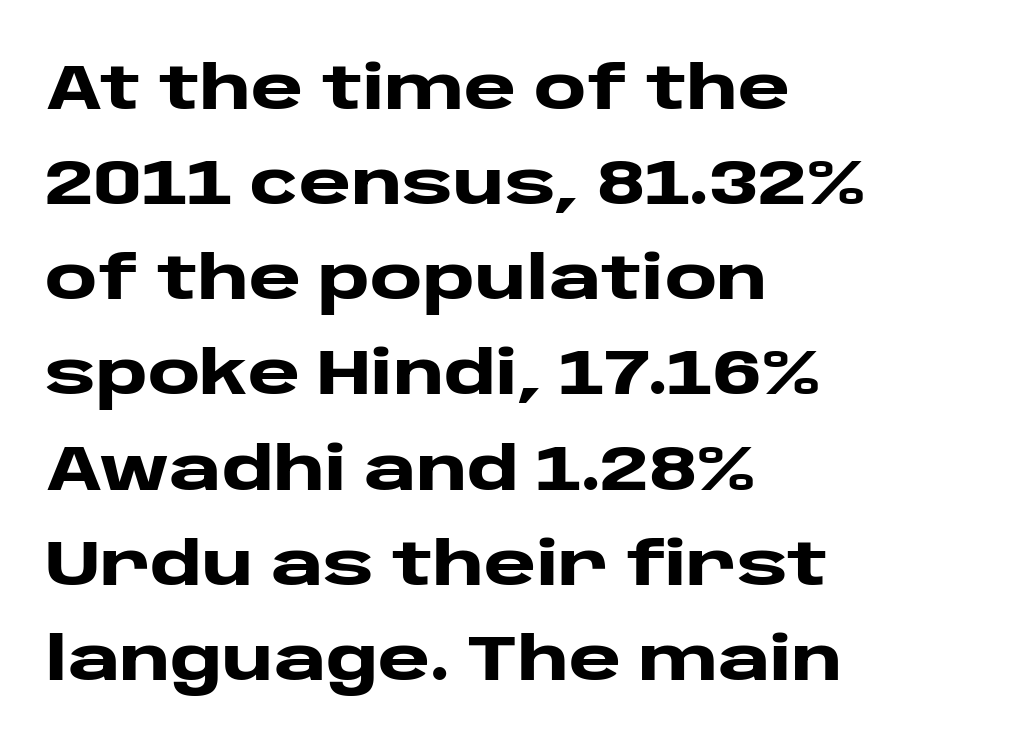
The image shows 63 px heavy, wide sans-serif type, upright; set left-aligned, normal line spacing (1.51x), normal letter spacing, not underlined; low stroke contrast and a large x-height.
